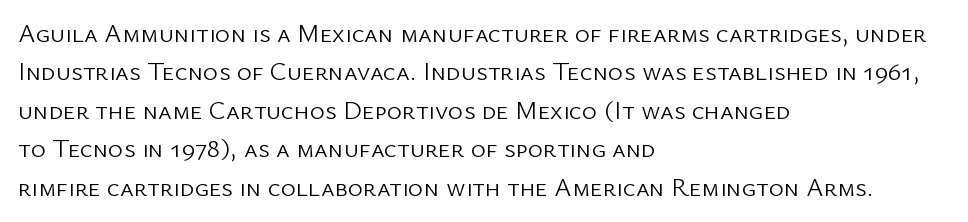
{"italic": "no", "bold": "no", "underline": "no", "align": "left", "line_spacing": "normal", "line_spacing_ratio": 1.48, "letter_spacing": "normal", "letter_spacing_em": 0.0, "glyph_px": 26}
